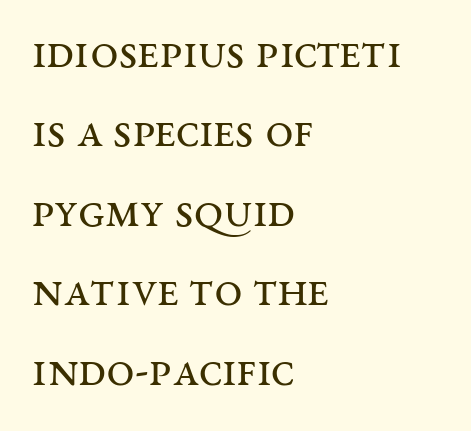
Q: Is the text bold? A: No.
Q: Is the text italic (slanted)? A: No, it is upright.
Q: Is the typeface a serif or a sans-serif typeface? A: Serif.
Q: Is the text underlined? A: No.
Q: How is the paragraph aligned? A: Left-aligned.
Q: Is the spacing between letters normal or unusually wide? A: Normal.
Q: Is the spacing between lines tight, normal or loose? A: Normal.
Q: Width (condensed, normal, or wide)? A: Wide.
Q: Stroke contrast? A: Medium.
Q: x-height? A: Large.
Q: Monospaced? A: No.
